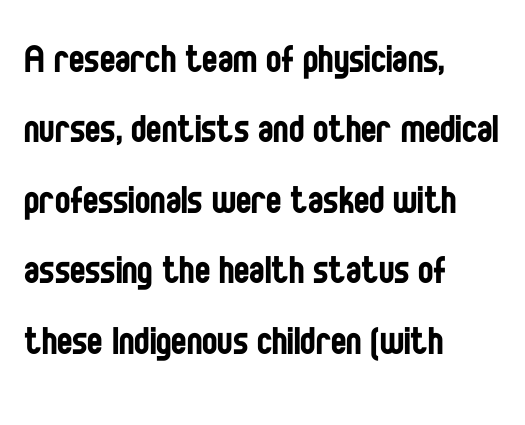
{"serif": "no", "italic": "no", "bold": "no", "weight": "regular", "width": "condensed", "stroke_contrast": "low", "x_height": "large", "monospaced": "no", "underline": "no", "align": "left", "line_spacing": "normal", "line_spacing_ratio": 1.53, "letter_spacing": "normal", "letter_spacing_em": 0.0, "glyph_px": 46}
